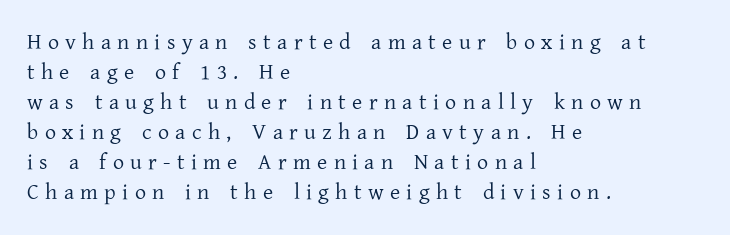
{"italic": "no", "bold": "no", "underline": "no", "align": "left", "line_spacing": "normal", "line_spacing_ratio": 1.36, "letter_spacing": "wide", "letter_spacing_em": 0.29, "glyph_px": 22}
